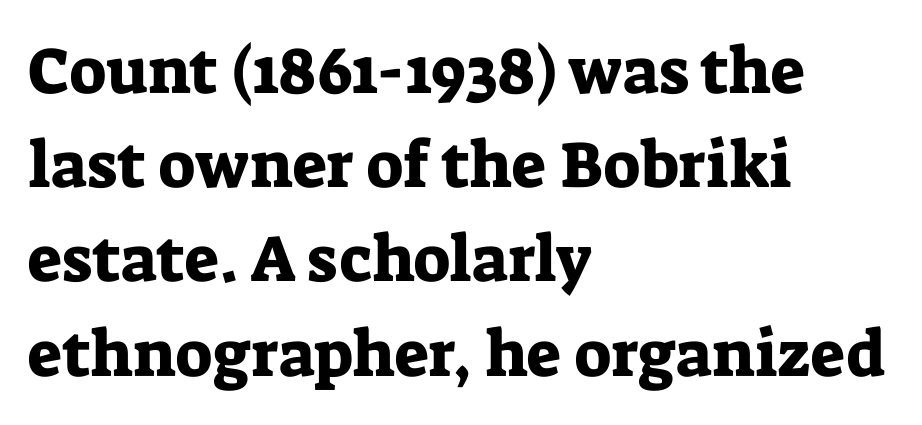
Q: Is the text italic (slanted)? A: No, it is upright.
Q: Is the typeface a serif or a sans-serif typeface? A: Serif.
Q: Is the text underlined? A: No.
Q: How is the paragraph aligned? A: Left-aligned.
Q: Is the spacing between letters normal or unusually wide? A: Normal.
Q: Is the spacing between lines tight, normal or loose? A: Normal.
Q: Width (condensed, normal, or wide)? A: Normal.
Q: Stroke contrast? A: Low.
Q: x-height? A: Medium.
Q: Monospaced? A: No.
